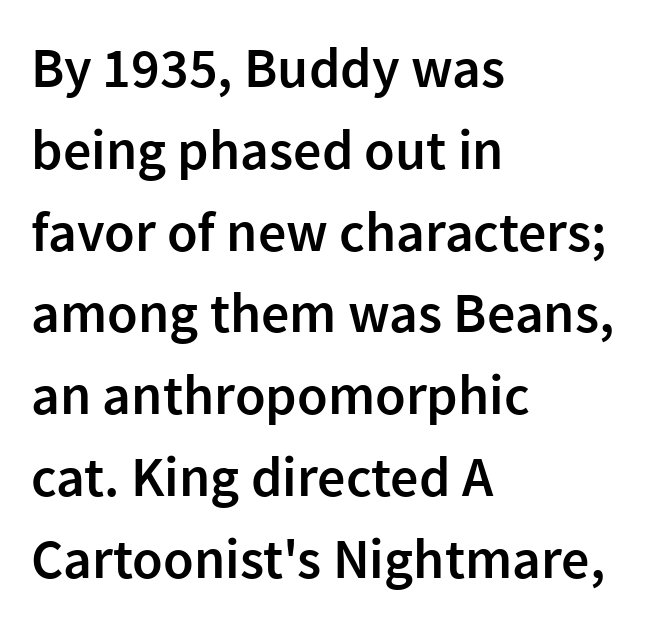
Q: Is the text bold? A: Semi-bold.
Q: Is the text italic (slanted)? A: No, it is upright.
Q: Is the typeface a serif or a sans-serif typeface? A: Sans-serif.
Q: Is the text underlined? A: No.
Q: How is the paragraph aligned? A: Left-aligned.
Q: Is the spacing between letters normal or unusually wide? A: Normal.
Q: Is the spacing between lines tight, normal or loose? A: Normal.
Q: Width (condensed, normal, or wide)? A: Normal.
Q: Stroke contrast? A: Low.
Q: x-height? A: Medium.
Q: Monospaced? A: No.
